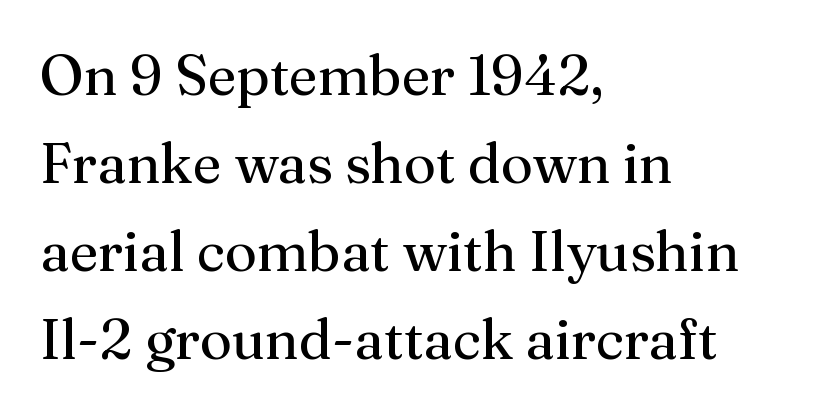
{"serif": "yes", "italic": "no", "bold": "no", "weight": "regular", "width": "normal", "stroke_contrast": "medium", "x_height": "medium", "monospaced": "no", "underline": "no", "align": "left", "line_spacing": "normal", "line_spacing_ratio": 1.57, "letter_spacing": "normal", "letter_spacing_em": 0.0, "glyph_px": 56}
